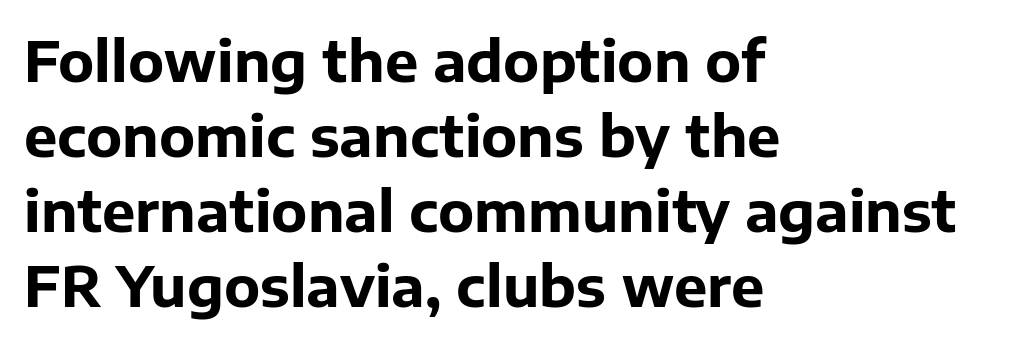
Q: Is the text bold? A: Yes.
Q: Is the text italic (slanted)? A: No, it is upright.
Q: Is the typeface a serif or a sans-serif typeface? A: Sans-serif.
Q: Is the text underlined? A: No.
Q: How is the paragraph aligned? A: Left-aligned.
Q: Is the spacing between letters normal or unusually wide? A: Normal.
Q: Is the spacing between lines tight, normal or loose? A: Normal.
Q: Width (condensed, normal, or wide)? A: Normal.
Q: Stroke contrast? A: Low.
Q: x-height? A: Medium.
Q: Monospaced? A: No.
